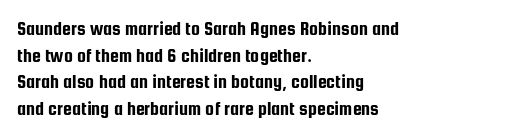
Which margin do the lines hug? The left one — the right edge is uneven. Do the letters lean? They stand straight. Students, note that the glyphs here touch the page at normal intervals. The block of text has a typical density, with ordinary space between rows. Unmarked baselines from the first word to the last.
